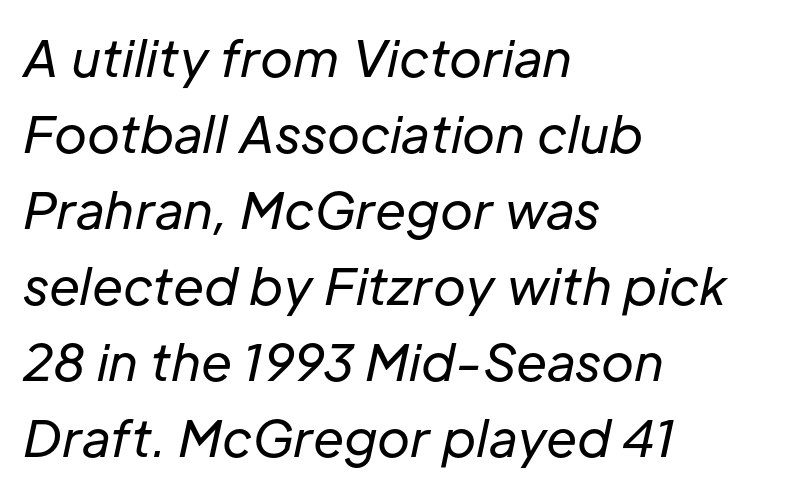
Q: Is the text bold? A: No.
Q: Is the text italic (slanted)? A: Yes, it leans right by about 12 degrees.
Q: Is the text underlined? A: No.
Q: How is the paragraph aligned? A: Left-aligned.
Q: Is the spacing between letters normal or unusually wide? A: Normal.
Q: Is the spacing between lines tight, normal or loose? A: Normal.
Q: Width (condensed, normal, or wide)? A: Normal.
Q: Stroke contrast? A: Low.
Q: x-height? A: Medium.
Q: Monospaced? A: No.
